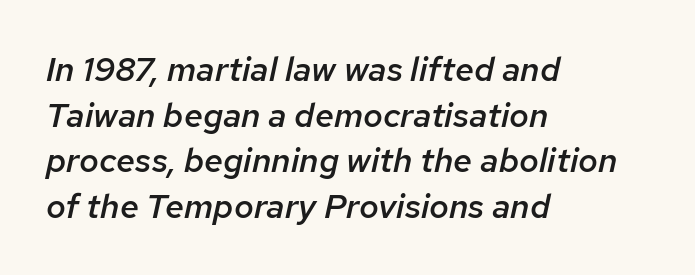
A typesetter would call this proportional, since set widths differ per character. The ragged edge is on the right, which tells us the setting is flush left. Tracking here is standard; glyphs follow each other at the usual distance. The rendering uses a semibold face; strokes are thickened but not to full bold. The face used here has a pronounced slope to its letters.
